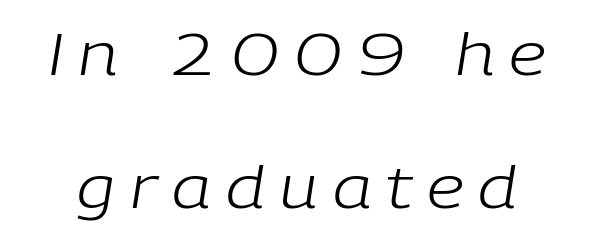
Q: Is the text bold? A: No.
Q: Is the text italic (slanted)? A: Yes, it leans right by about 9 degrees.
Q: Is the text underlined? A: No.
Q: Is the spacing between letters normal or unusually wide? A: Unusually wide.
Q: Is the spacing between lines tight, normal or loose? A: Loose.
Q: Width (condensed, normal, or wide)? A: Normal.
Q: Stroke contrast? A: Low.
Q: x-height? A: Medium.
Q: Monospaced? A: No.
